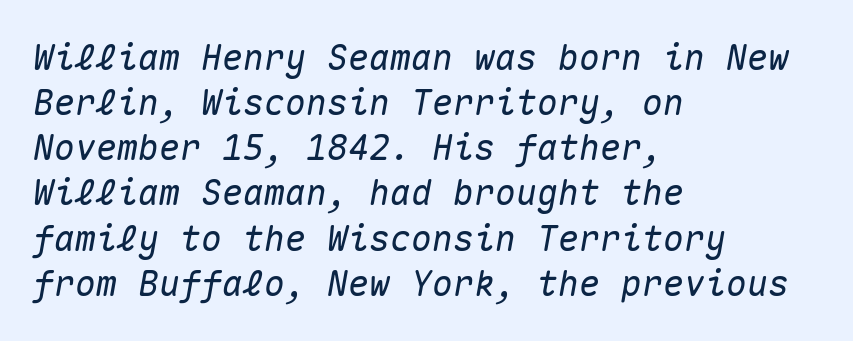
This is oblique type, the kind used for emphasis or titles. The gaps between neighbouring characters are ordinary and unremarkable. Honestly, there is no underline to notice here at all. Note the uniform advance width — an 'i' takes as much space as an 'm'. The rendering uses a moderate line-height, typical for paragraphs.
